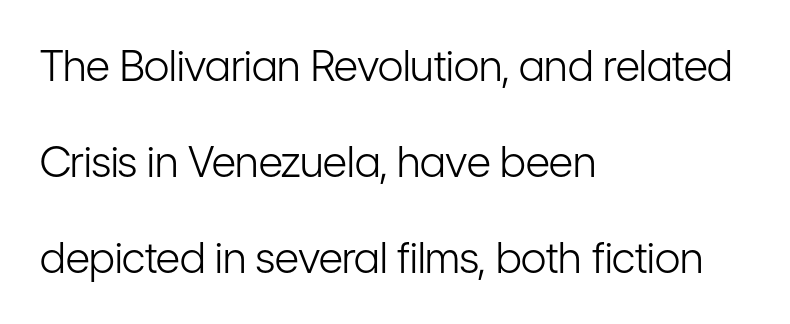
{"serif": "no", "italic": "no", "bold": "no", "weight": "light", "width": "condensed", "stroke_contrast": "low", "x_height": "medium", "monospaced": "no", "underline": "no", "align": "left", "line_spacing": "loose", "line_spacing_ratio": 2.28, "letter_spacing": "normal", "letter_spacing_em": 0.0, "glyph_px": 42}
